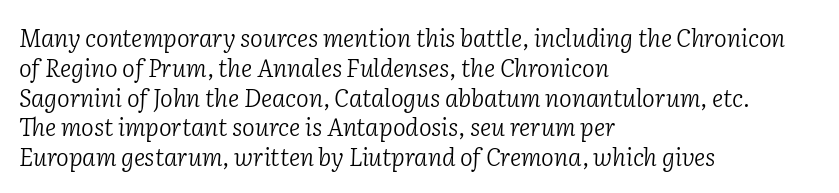
Q: Is the text bold? A: No.
Q: Is the text italic (slanted)? A: Yes, it leans right by about 2 degrees.
Q: Is the text underlined? A: No.
Q: How is the paragraph aligned? A: Left-aligned.
Q: Is the spacing between letters normal or unusually wide? A: Normal.
